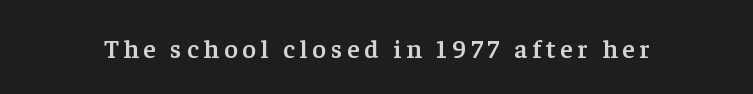
Q: Is the text bold? A: Semi-bold.
Q: Is the text italic (slanted)? A: No, it is upright.
Q: Is the text underlined? A: No.
